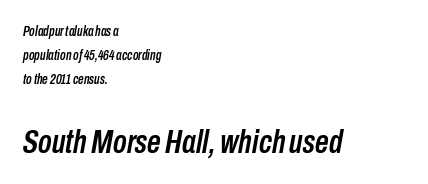
Q: Is the text italic (slanted)? A: Yes, it leans right by about 10 degrees.
Q: Is the text underlined? A: No.
Q: How is the paragraph aligned? A: Left-aligned.
Q: Is the spacing between letters normal or unusually wide? A: Normal.
Q: Which block of text is set in a larger size, the first (top) or the second (bottom)? A: The second (bottom) one.
Q: Width (condensed, normal, or wide)? A: Condensed.
Q: Stroke contrast? A: Low.
Q: x-height? A: Medium.
Q: Monospaced? A: No.
